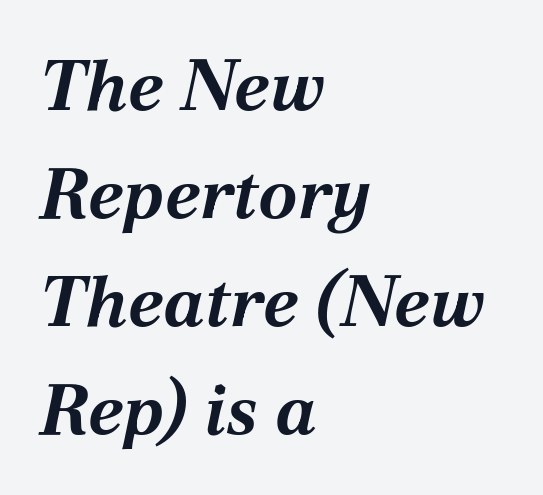
This is oblique type, the kind used for emphasis or titles. Varying glyph widths throughout — classic text-font behaviour. The letters are bold, with thick, heavy strokes. The line-height multiplier appears to be the usual default.
